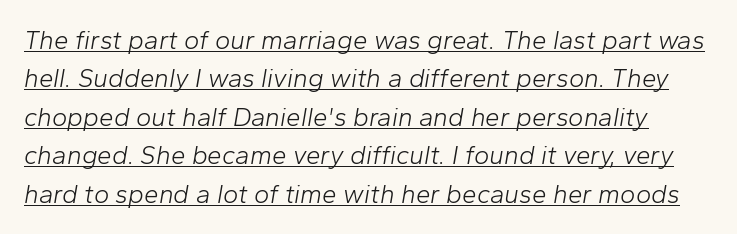
In terms of letterspacing, this is plain default setting. The whole block is typeset with a tilt. If you measured baseline to baseline, you'd find a middling distance. A rule runs beneath these lines of type.
